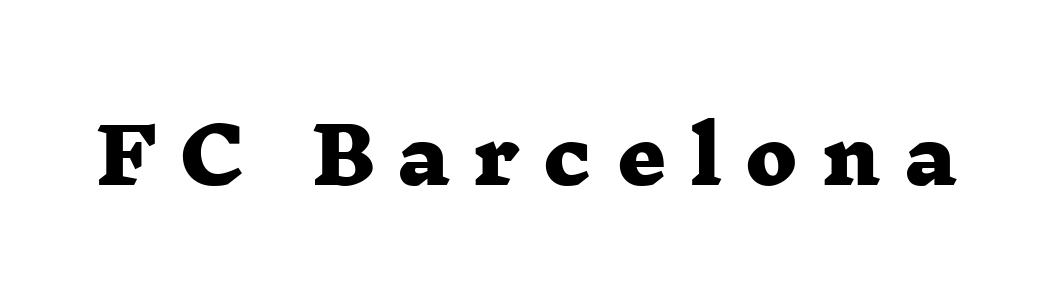
The image shows 77 px heavy, wide serif type; set unusually wide letter spacing (+0.3 em), not underlined; low stroke contrast and a medium x-height.
